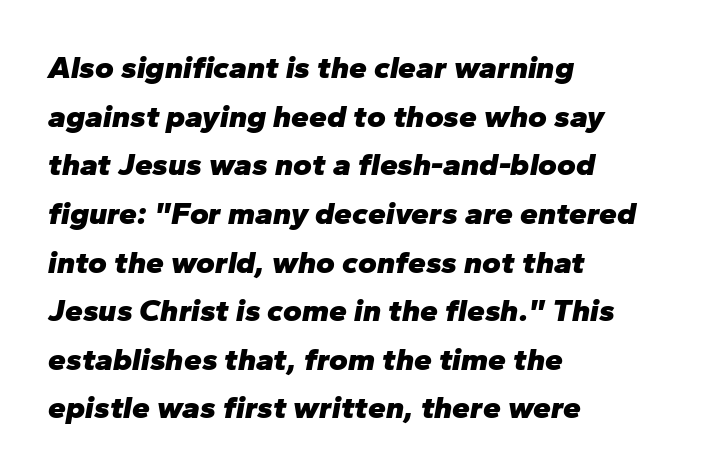
Q: Is the text bold? A: Yes.
Q: Is the text italic (slanted)? A: Yes, it leans right by about 10 degrees.
Q: Is the text underlined? A: No.
Q: How is the paragraph aligned? A: Left-aligned.
Q: Is the spacing between letters normal or unusually wide? A: Normal.
Q: Is the spacing between lines tight, normal or loose? A: Normal.
Q: Width (condensed, normal, or wide)? A: Normal.
Q: Stroke contrast? A: Low.
Q: x-height? A: Medium.
Q: Monospaced? A: No.
